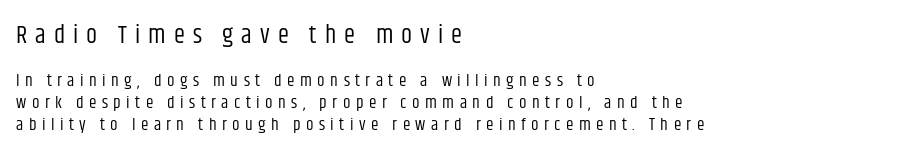
{"italic": "no", "bold": "no", "underline": "no", "align": "left", "line_spacing": "normal", "line_spacing_ratio": 1.29, "letter_spacing": "wide", "letter_spacing_em": 0.32, "larger_block": "first", "size_ratio": 1.47, "glyph_px": 25}
